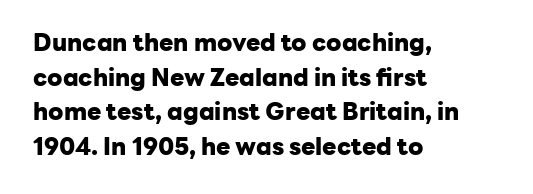
Q: Is the text bold? A: Yes.
Q: Is the text italic (slanted)? A: No, it is upright.
Q: Is the text underlined? A: No.
Q: How is the paragraph aligned? A: Left-aligned.
Q: Is the spacing between letters normal or unusually wide? A: Normal.
Q: Is the spacing between lines tight, normal or loose? A: Normal.
